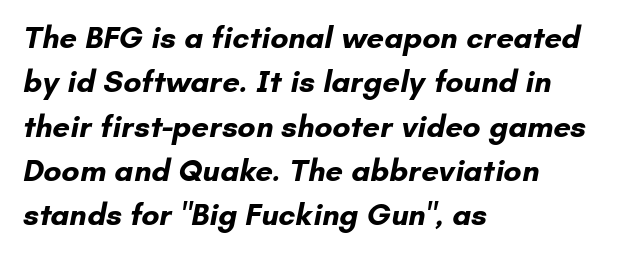
The image shows 31 px bold sans-serif type; set left-aligned, normal line spacing (1.43x), normal letter spacing, not underlined; low stroke contrast and a small x-height.
